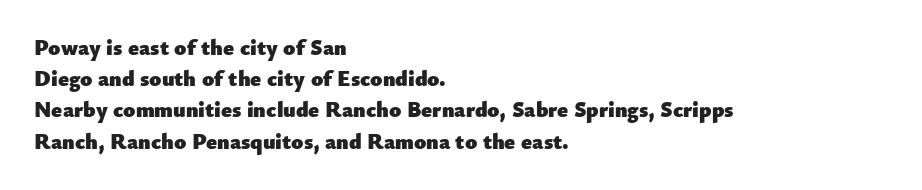
Q: Is the text bold? A: Yes.
Q: Is the text italic (slanted)? A: No, it is upright.
Q: Is the text underlined? A: No.
Q: How is the paragraph aligned? A: Left-aligned.
Q: Is the spacing between letters normal or unusually wide? A: Normal.
Q: Is the spacing between lines tight, normal or loose? A: Normal.
